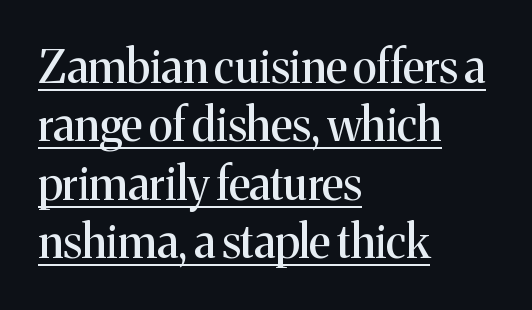
Is there much room between lines? A standard amount, neither cramped nor airy. Designer's note — italics off, roman on. What stands out about the letter spacing? Nothing — it is the standard amount. Spacing verdict: proportional, widths tailored to each character. All the whitespace from short lines collects on the right. The typeface chosen for these lines features serifs.
